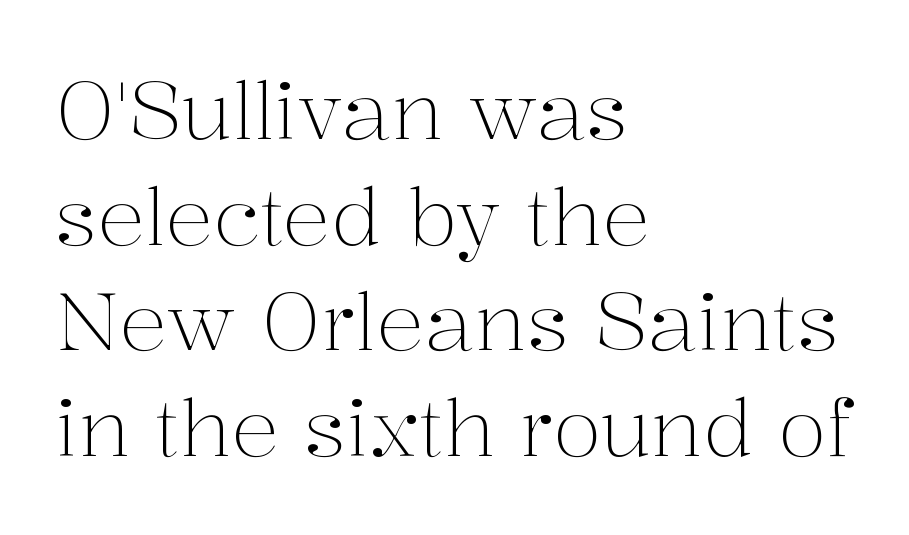
The image shows 80 px light serif type, upright; set left-aligned, normal line spacing (1.32x), normal letter spacing, not underlined; medium stroke contrast and a medium x-height.
